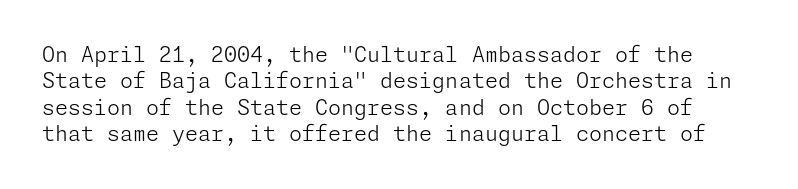
Q: Is the text bold? A: No.
Q: Is the text italic (slanted)? A: No, it is upright.
Q: Is the text underlined? A: No.
Q: Is the spacing between letters normal or unusually wide? A: Normal.
Q: Is the spacing between lines tight, normal or loose? A: Normal.
